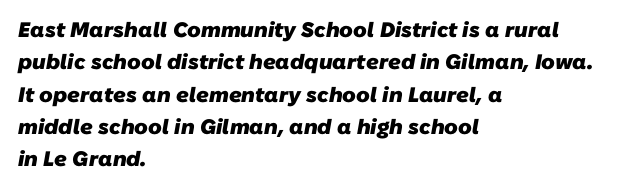
The passage shown stacks its lines at a standard gap. The line texture is even and compact thanks to regular tracking. The lines are quadded left. In terms of weight, the rendering is a true, heavy bold. The foot of each line stays bare and open.
